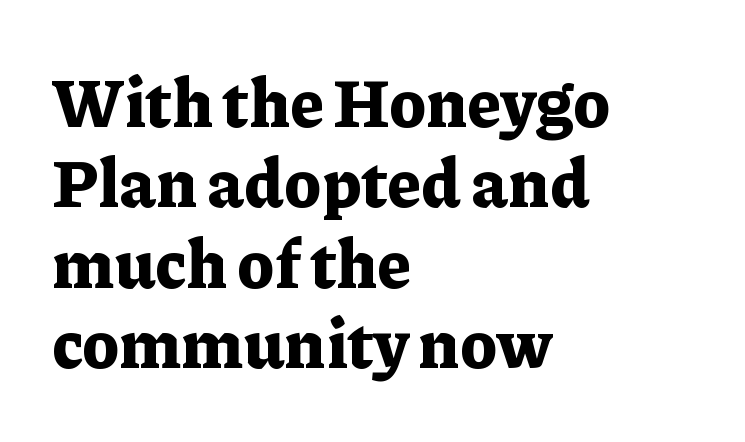
The tracking reads as untouched default to a designer's eye. Line starts are locked; line ends wander. Words float on clear page, feet unadorned. The glyphs have the mass of a bold cut. If you drew a line through each stem, it would be perfectly vertical. Old-style or modern, the face here clearly has serifs.
